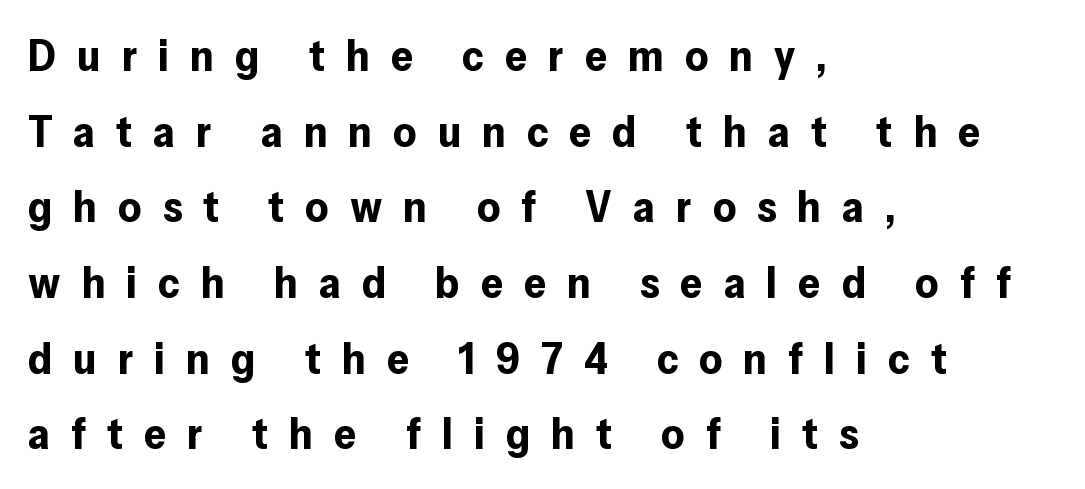
These lines were composed using upright roman letters. The rendering uses a bold face; every stroke is thick and dark. Each letter's strokes conclude bluntly, with no projecting serifs. Display-style spreading of the glyphs; the letterfit is very open. The compositor pushed each line to the left boundary.
